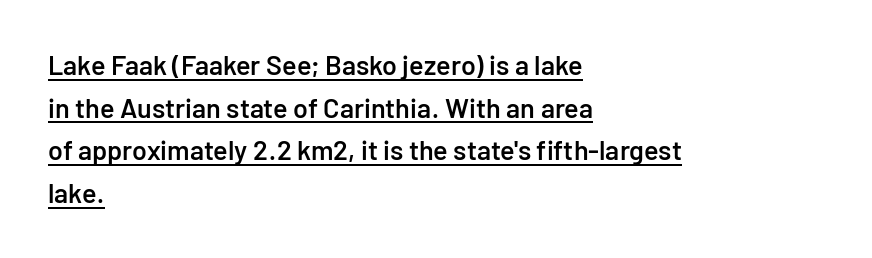
{"italic": "no", "bold": "semi", "underline": "yes", "align": "left", "line_spacing": "normal", "line_spacing_ratio": 1.58, "letter_spacing": "normal", "letter_spacing_em": 0.0, "glyph_px": 27}
